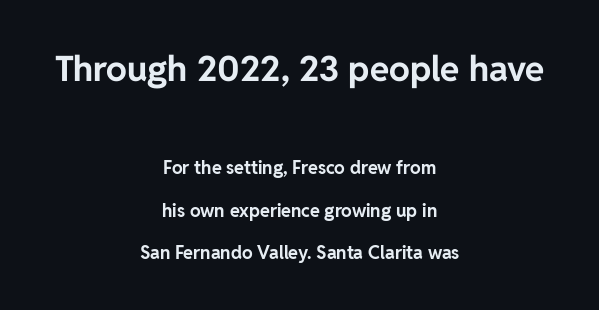
Summary of vertical rhythm: relaxed, with wide interline spacing. Students, this is bold: see how much ink each stroke carries. A centered setting, common on invitations and titles, is used for this passage. Ascenders rise straight up at ninety degrees.
